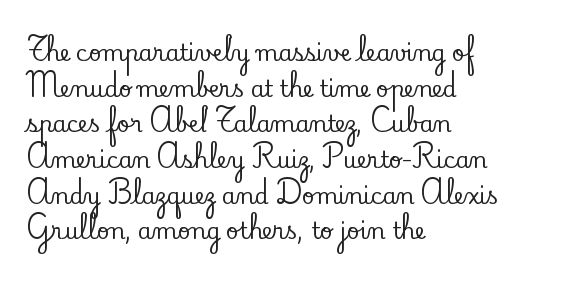
The image shows 22 px text type, upright; set left-aligned, normal line spacing (1.62x), normal letter spacing, not underlined.
